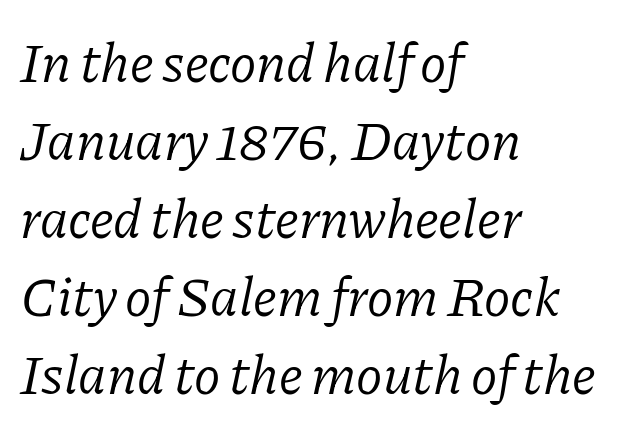
The image shows 55 px light serif type, italic (leaning right); set left-aligned, normal line spacing (1.42x), normal letter spacing, not underlined; low stroke contrast and a medium x-height.
